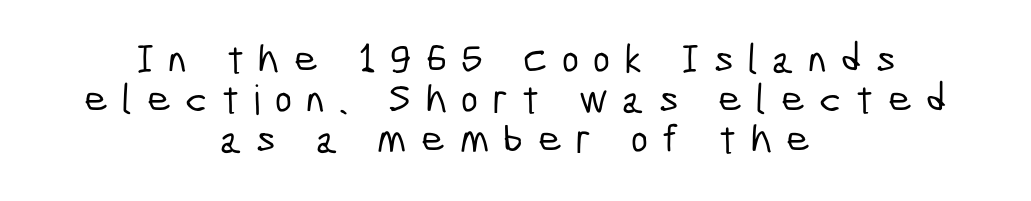
{"serif": "no", "width": "condensed", "stroke_contrast": "low", "x_height": "medium", "monospaced": "no", "underline": "no", "align": "center", "line_spacing": "tight", "line_spacing_ratio": 0.98, "letter_spacing": "wide", "letter_spacing_em": 0.35, "glyph_px": 41}
